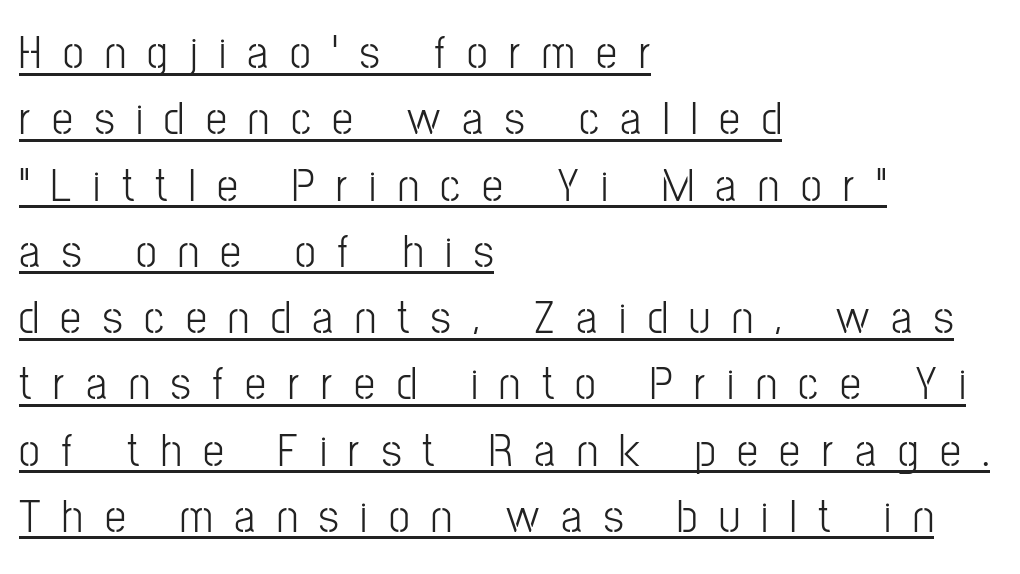
Somebody hit Ctrl+U on this one — the words are underlined. Regarding serifs, this sample does without them. A student would call this left alignment; a typographer would say flush left, rag right. You could not count columns in this text — the font is proportionally spaced.
